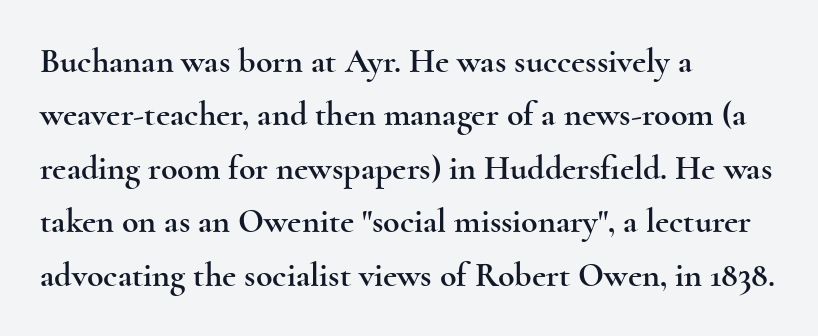
Q: Is the text italic (slanted)? A: No, it is upright.
Q: Is the typeface a serif or a sans-serif typeface? A: Serif.
Q: Is the text underlined? A: No.
Q: How is the paragraph aligned? A: Left-aligned.
Q: Is the spacing between letters normal or unusually wide? A: Normal.
Q: Is the spacing between lines tight, normal or loose? A: Normal.
Q: Width (condensed, normal, or wide)? A: Wide.
Q: x-height? A: Small.
Q: Monospaced? A: No.
